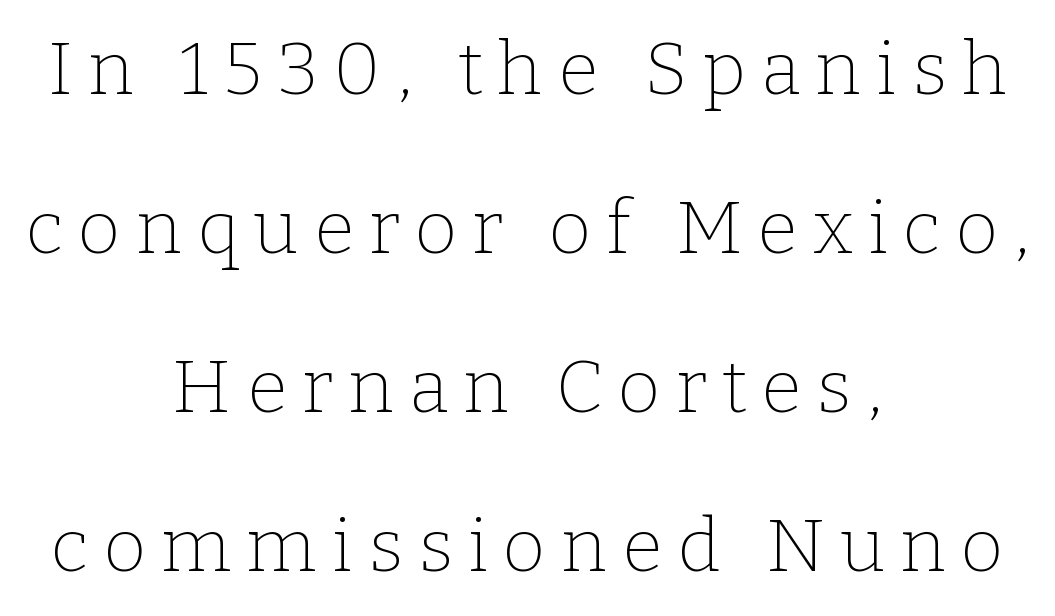
The designer dialed line spacing up above the default. Every stem runs plumb, perpendicular to the baseline. Weight: regular or lighter. The letters advance in unequal steps, a hallmark of proportional type. This sample is center-justified, so both line endings float freely.
